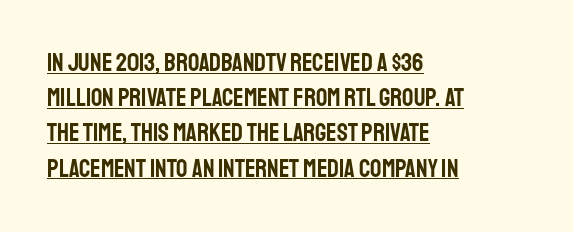
{"italic": "no", "underline": "yes", "align": "left", "line_spacing": "normal", "line_spacing_ratio": 1.41, "letter_spacing": "normal", "letter_spacing_em": 0.0, "glyph_px": 25}
